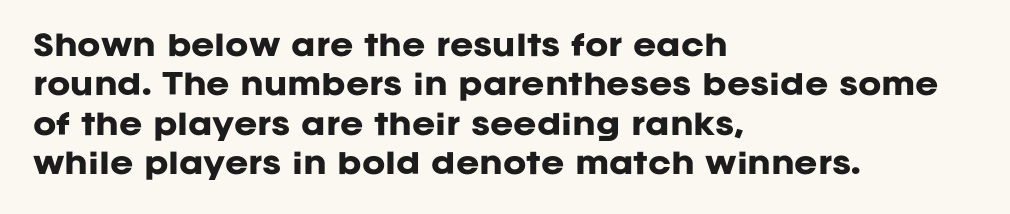
Q: Is the text bold? A: Yes.
Q: Is the text italic (slanted)? A: No, it is upright.
Q: Is the typeface a serif or a sans-serif typeface? A: Sans-serif.
Q: Is the text underlined? A: No.
Q: How is the paragraph aligned? A: Left-aligned.
Q: Is the spacing between letters normal or unusually wide? A: Normal.
Q: Is the spacing between lines tight, normal or loose? A: Normal.
Q: Width (condensed, normal, or wide)? A: Normal.
Q: Stroke contrast? A: Low.
Q: x-height? A: Large.
Q: Monospaced? A: No.
